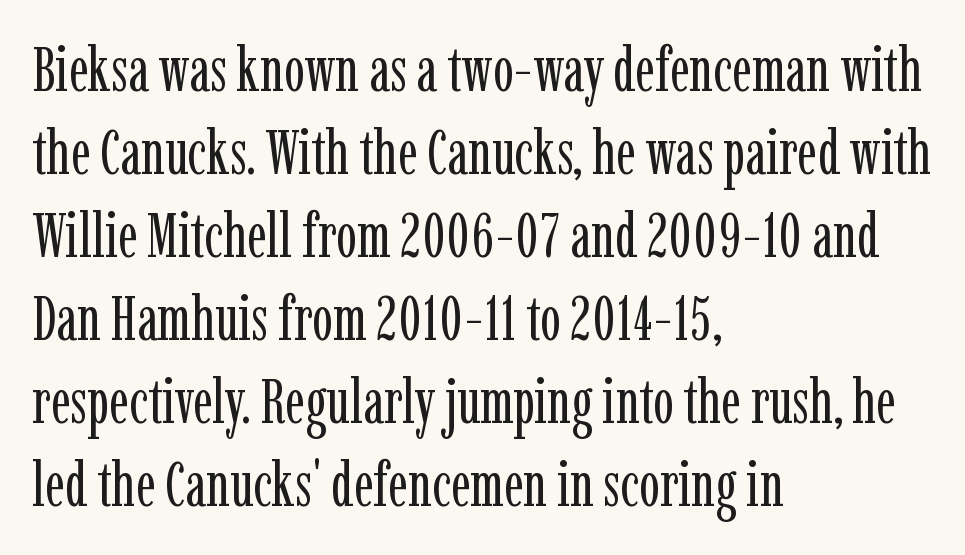
How would I describe the line gaps? Plain and ordinary. A serif font was chosen for this passage. Casual observation: everything's shoved over to the left. The weight tops out at a normal text grade. A roman cut, with each character standing at attention. Is the letter spacing exaggerated? No — it looks like the ordinary default.
